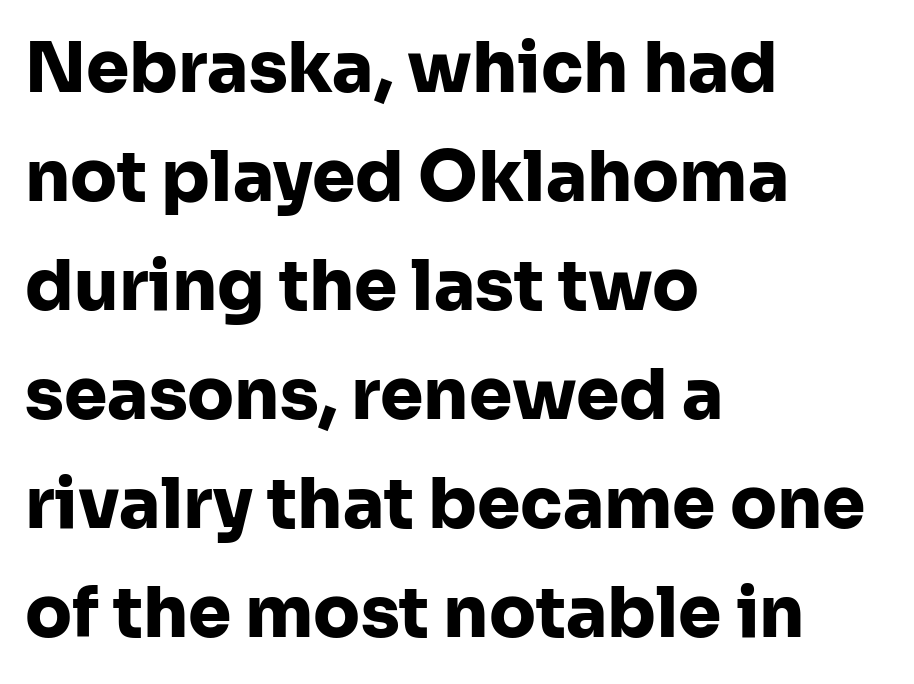
How heavy is the stroke? Heavy — this is a bold. Caption: standard tracking, unaltered. The text was rendered using a sans face with plain stroke endings. Is there any slant? The stems are plumb. A typesetter would call this proportional, since set widths differ per character. Compared with a centered layout, this one pins lines to the left instead.
